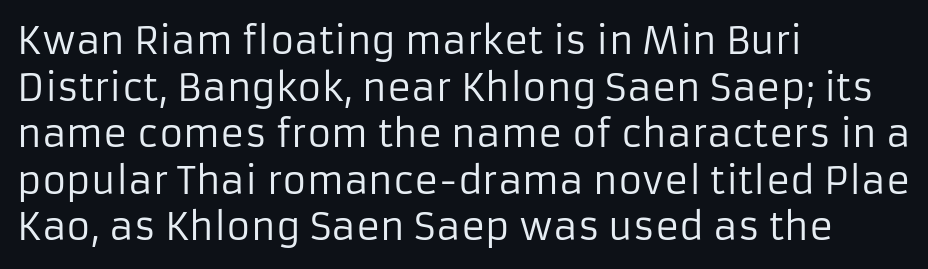
Q: Is the text bold? A: No.
Q: Is the text italic (slanted)? A: No, it is upright.
Q: Is the typeface a serif or a sans-serif typeface? A: Sans-serif.
Q: Is the text underlined? A: No.
Q: How is the paragraph aligned? A: Left-aligned.
Q: Is the spacing between letters normal or unusually wide? A: Normal.
Q: Is the spacing between lines tight, normal or loose? A: Normal.
Q: Width (condensed, normal, or wide)? A: Normal.
Q: Stroke contrast? A: Low.
Q: x-height? A: Medium.
Q: Monospaced? A: No.
